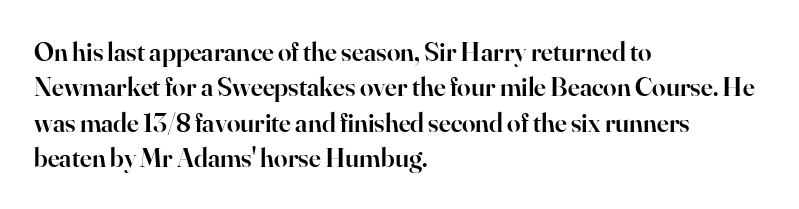
Q: Is the text bold? A: Semi-bold.
Q: Is the text italic (slanted)? A: No, it is upright.
Q: Is the text underlined? A: No.
Q: How is the paragraph aligned? A: Left-aligned.
Q: Is the spacing between letters normal or unusually wide? A: Normal.
Q: Is the spacing between lines tight, normal or loose? A: Normal.
